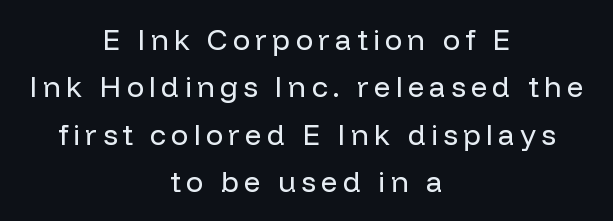
{"serif": "no", "italic": "no", "bold": "no", "weight": "regular", "width": "normal", "stroke_contrast": "low", "x_height": "medium", "monospaced": "no", "underline": "no", "align": "center", "line_spacing": "normal", "line_spacing_ratio": 1.63, "glyph_px": 29}
